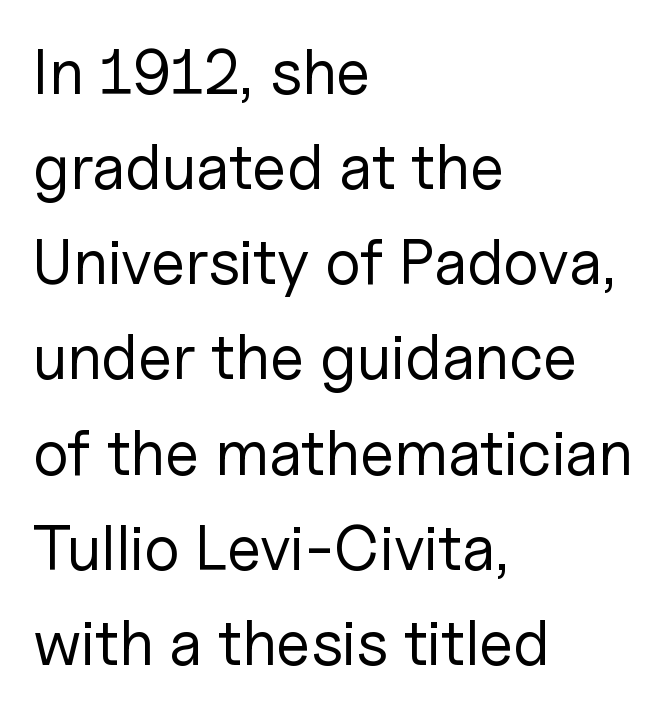
Horizontally, the lines are justified to the leading edge only. Looks like regular typesetting: each glyph gets only the width it needs. The rows are spaced the way most documents space them. Is this a sans? Yes — the strokes have no serifs.
